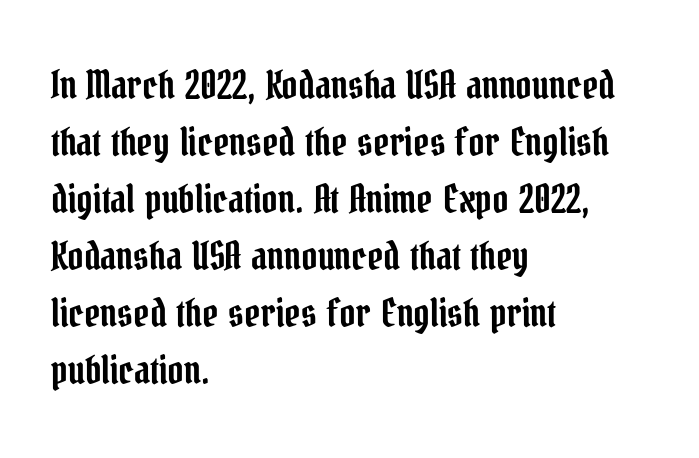
{"serif": "yes", "italic": "no", "width": "condensed", "stroke_contrast": "low", "x_height": "medium", "monospaced": "no", "underline": "no", "align": "left", "line_spacing": "normal", "line_spacing_ratio": 1.46, "letter_spacing": "normal", "letter_spacing_em": 0.0, "glyph_px": 39}
